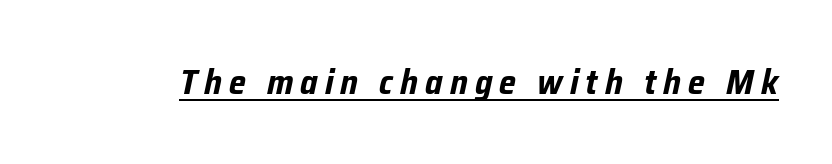
The image shows 35 px bold, condensed type, italic (leaning right); set unusually wide letter spacing (+0.2 em), underlined; low stroke contrast and a medium x-height.
